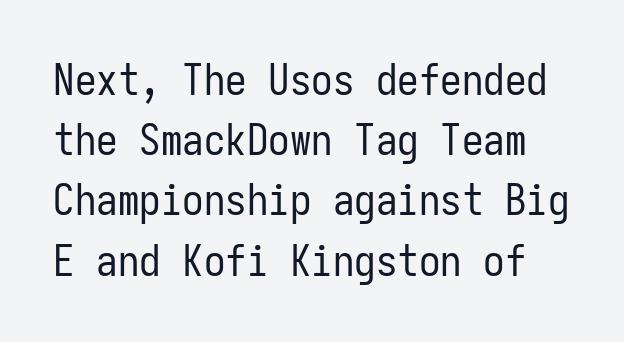
The image shows 43 px regular-weight, condensed sans-serif type, upright, monospaced; set normal line spacing (1.4x), normal letter spacing, not underlined; low stroke contrast and a medium x-height.
